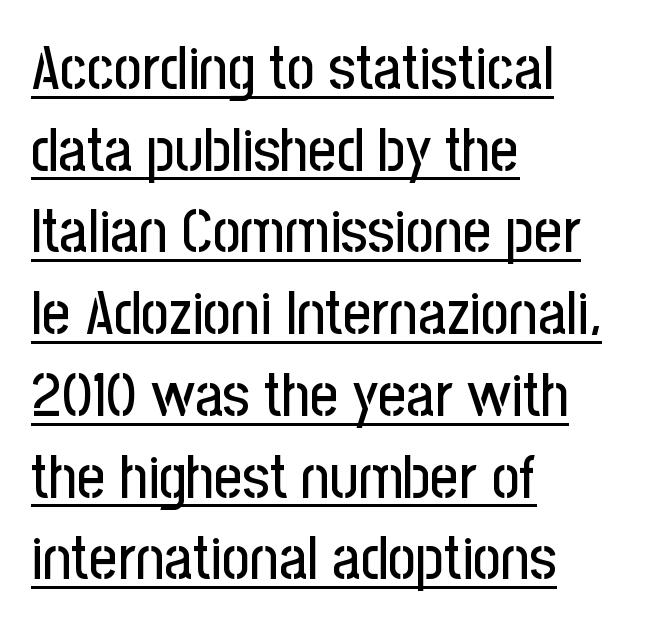
No italicization has been applied; the sample stays upright. A sans-serif font was chosen for this passage. Is the letter spacing exaggerated? No — it looks like the ordinary default. Whoever set this chose a conventional vertical rhythm. Where is the straight margin? On the left. Varying glyph widths throughout — classic text-font behaviour.
